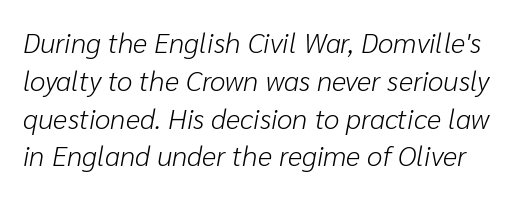
Q: Is the text bold? A: No.
Q: Is the text italic (slanted)? A: Yes, it leans right by about 10 degrees.
Q: Is the text underlined? A: No.
Q: Is the spacing between letters normal or unusually wide? A: Normal.
Q: Is the spacing between lines tight, normal or loose? A: Normal.
Q: Width (condensed, normal, or wide)? A: Normal.
Q: Stroke contrast? A: Low.
Q: x-height? A: Medium.
Q: Monospaced? A: No.
